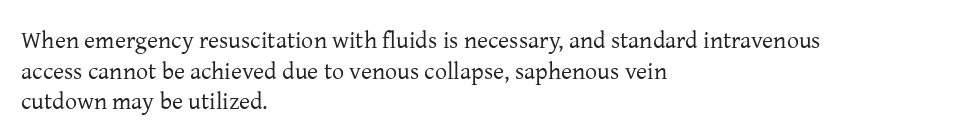
{"italic": "no", "bold": "no", "underline": "no", "align": "left", "line_spacing": "normal", "line_spacing_ratio": 1.28, "letter_spacing": "normal", "letter_spacing_em": 0.0, "glyph_px": 24}
